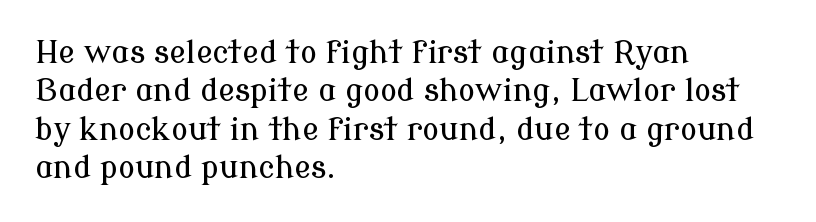
The image shows 31 px serif type, upright; set left-aligned, line spacing 1.24x, normal letter spacing, not underlined; low stroke contrast and a medium x-height.
